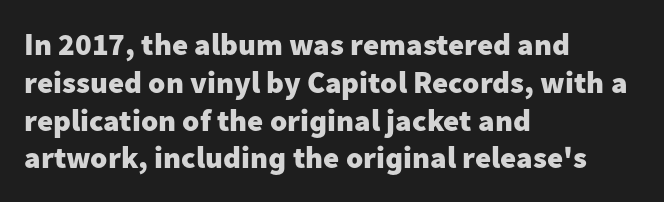
Q: Is the text bold? A: Yes.
Q: Is the text italic (slanted)? A: No, it is upright.
Q: Is the typeface a serif or a sans-serif typeface? A: Sans-serif.
Q: Is the text underlined? A: No.
Q: How is the paragraph aligned? A: Left-aligned.
Q: Is the spacing between letters normal or unusually wide? A: Normal.
Q: Width (condensed, normal, or wide)? A: Normal.
Q: Stroke contrast? A: Low.
Q: x-height? A: Medium.
Q: Monospaced? A: No.
